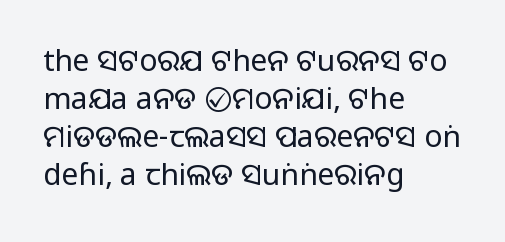
The image shows 30 px regular-weight sans-serif type, upright; set left-aligned, normal line spacing (1.27x), normal letter spacing, not underlined; low stroke contrast and a large x-height.
